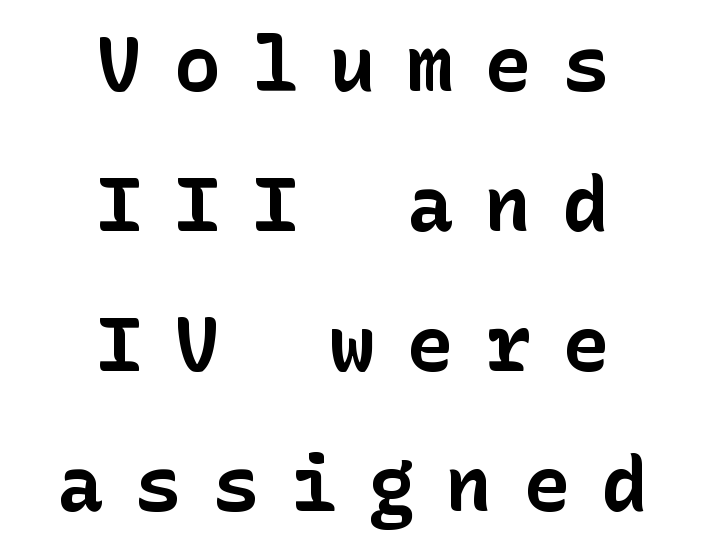
{"serif": "no", "italic": "no", "bold": "yes", "weight": "bold", "width": "normal", "stroke_contrast": "low", "x_height": "medium", "underline": "no", "align": "center", "line_spacing_ratio": 1.82, "letter_spacing": "wide", "letter_spacing_em": 0.41, "glyph_px": 77}
